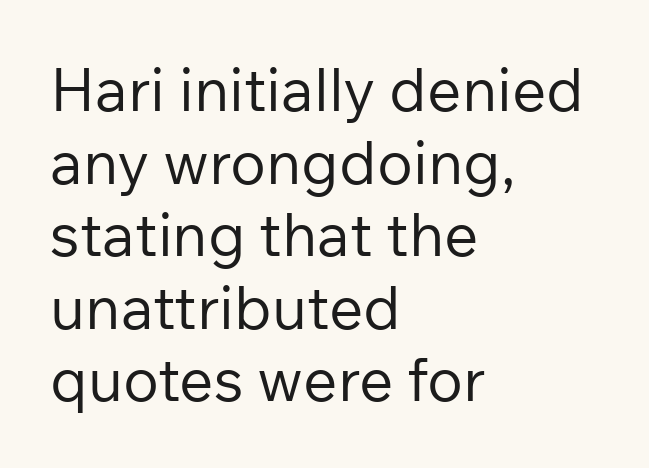
Q: Is the text bold? A: No.
Q: Is the text italic (slanted)? A: No, it is upright.
Q: Is the typeface a serif or a sans-serif typeface? A: Sans-serif.
Q: Is the text underlined? A: No.
Q: How is the paragraph aligned? A: Left-aligned.
Q: Is the spacing between letters normal or unusually wide? A: Normal.
Q: Width (condensed, normal, or wide)? A: Normal.
Q: Stroke contrast? A: Low.
Q: x-height? A: Medium.
Q: Monospaced? A: No.
